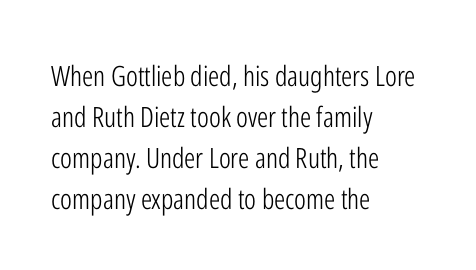
The image shows 28 px light, condensed sans-serif type, upright; set left-aligned, normal line spacing (1.46x), normal letter spacing, not underlined; low stroke contrast and a medium x-height.
